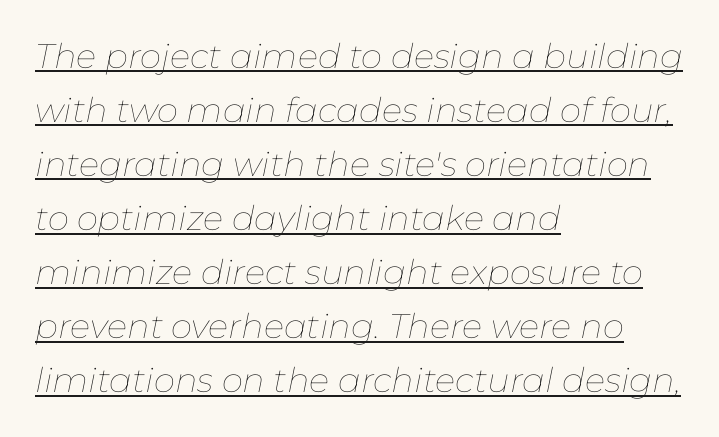
{"italic": "yes", "lean": "right", "slant_degrees": 11, "bold": "no", "weight": "thin", "width": "normal", "stroke_contrast": "low", "x_height": "medium", "monospaced": "no", "underline": "yes", "align": "left", "line_spacing": "normal", "line_spacing_ratio": 1.59, "letter_spacing": "normal", "letter_spacing_em": 0.0, "glyph_px": 34}
